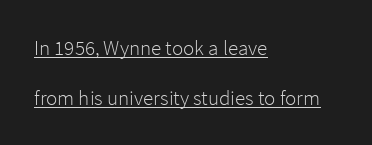
Where is the straight margin? On the left. Tall strokes in this sample are plumb rather than angled. Underlined type. Is there much room between lines? Yes — plenty of vertical air separates them.
